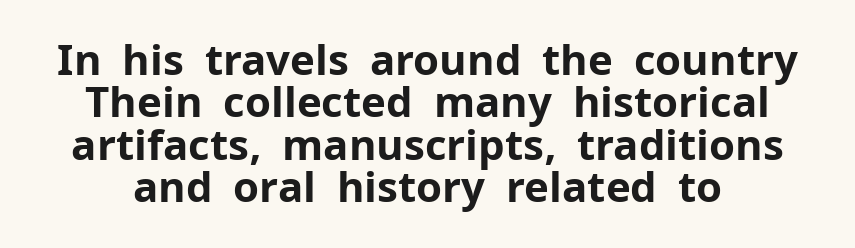
Q: Is the text bold? A: Yes.
Q: Is the text italic (slanted)? A: No, it is upright.
Q: Is the typeface a serif or a sans-serif typeface? A: Sans-serif.
Q: Is the text underlined? A: No.
Q: Is the spacing between letters normal or unusually wide? A: Normal.
Q: Is the spacing between lines tight, normal or loose? A: Tight.
Q: Width (condensed, normal, or wide)? A: Normal.
Q: Stroke contrast? A: Low.
Q: x-height? A: Medium.
Q: Monospaced? A: No.
